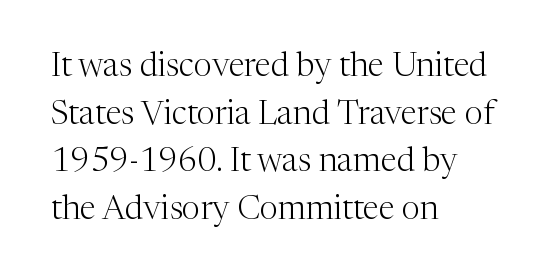
{"serif": "yes", "italic": "no", "bold": "no", "weight": "light", "width": "normal", "stroke_contrast": "medium", "x_height": "medium", "monospaced": "no", "underline": "no", "align": "left", "line_spacing": "normal", "line_spacing_ratio": 1.44, "letter_spacing": "normal", "letter_spacing_em": 0.0, "glyph_px": 33}
